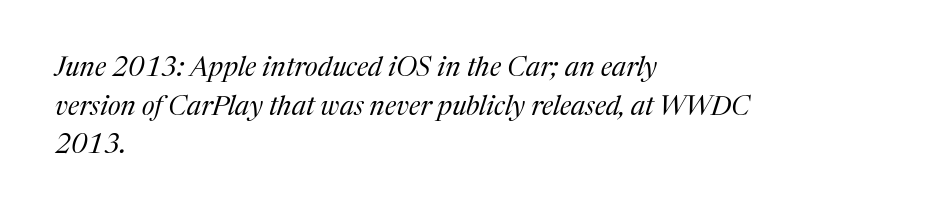
{"italic": "yes", "lean": "right", "slant_degrees": 17, "bold": "no", "underline": "no", "align": "left", "line_spacing": "normal", "line_spacing_ratio": 1.43, "letter_spacing": "normal", "letter_spacing_em": 0.0, "glyph_px": 27}
